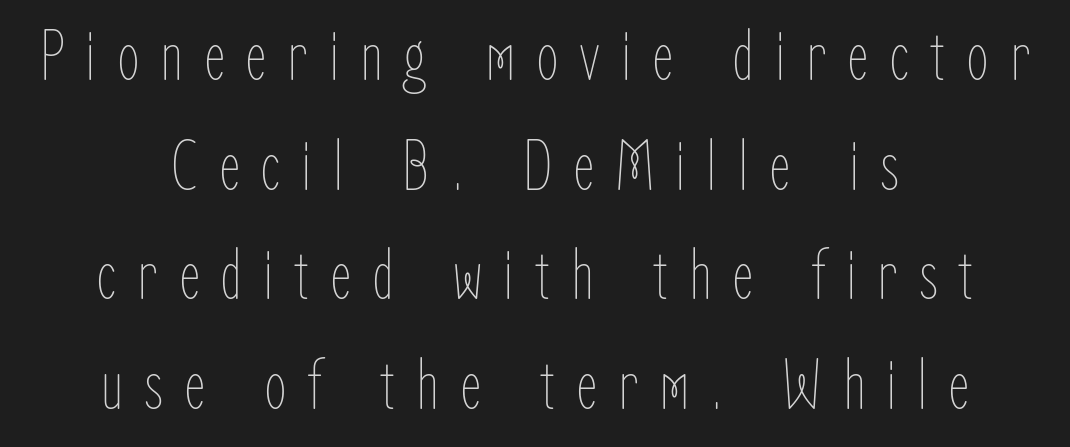
The image shows 74 px thin, condensed type, upright; set centered, normal line spacing (1.48x), unusually wide letter spacing (+0.28 em), not underlined; low stroke contrast and a medium x-height.
